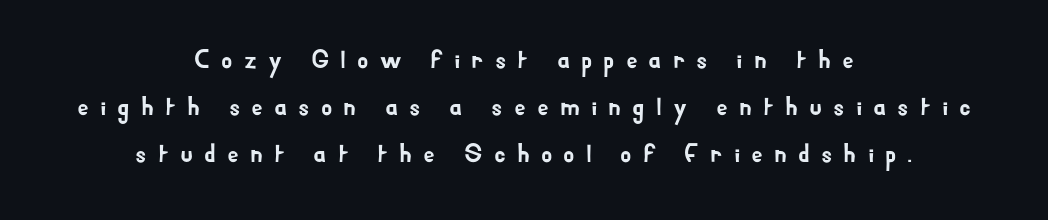
Check the space under the baseline: it is left empty. The rag falls on both sides of this text block equally. Rendered with straight, roman letterforms. Glyph-to-glyph distance is far greater than everyday printed text.
